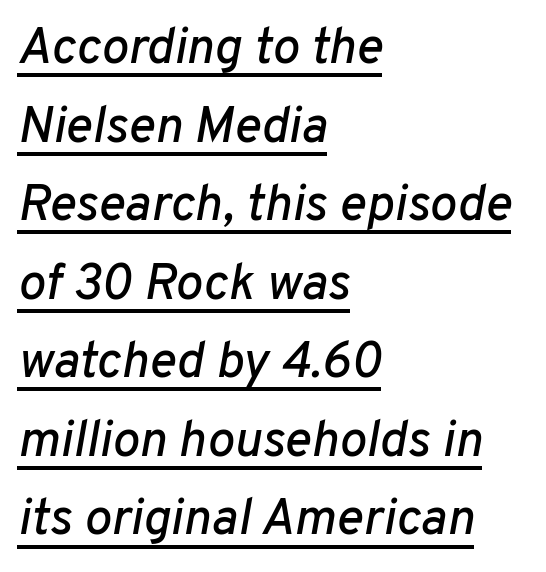
{"italic": "yes", "lean": "right", "slant_degrees": 10, "width": "normal", "stroke_contrast": "low", "x_height": "medium", "monospaced": "no", "underline": "yes", "align": "left", "line_spacing": "normal", "line_spacing_ratio": 1.54, "letter_spacing": "normal", "letter_spacing_em": 0.0, "glyph_px": 51}
